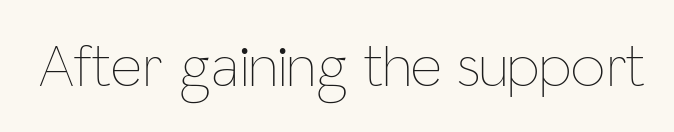
Here the designer chose a conventional face with non-uniform glyph widths. Stems here are at most as thick as an everyday book face. Unmarked baselines from the first word to the last. Rendered with straight, roman letterforms. This rendering leaves character spacing at its baseline value.
